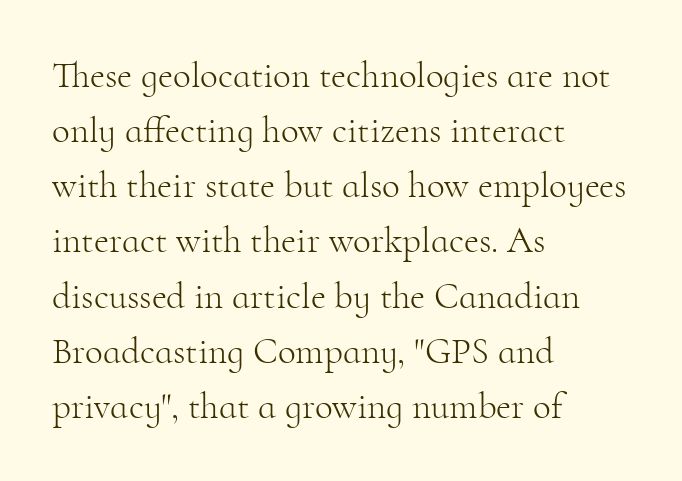
{"serif": "yes", "italic": "no", "bold": "no", "weight": "light", "width": "normal", "stroke_contrast": "high", "x_height": "small", "monospaced": "no", "underline": "no", "align": "left", "line_spacing": "normal", "line_spacing_ratio": 1.49, "letter_spacing": "normal", "letter_spacing_em": 0.0, "glyph_px": 37}
